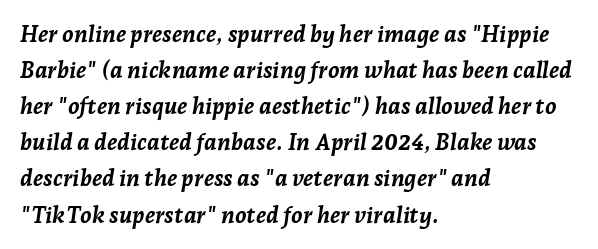
{"italic": "yes", "lean": "right", "slant_degrees": 7, "bold": "yes", "underline": "no", "align": "left", "line_spacing": "normal", "line_spacing_ratio": 1.57, "letter_spacing": "normal", "letter_spacing_em": 0.0, "glyph_px": 23}
